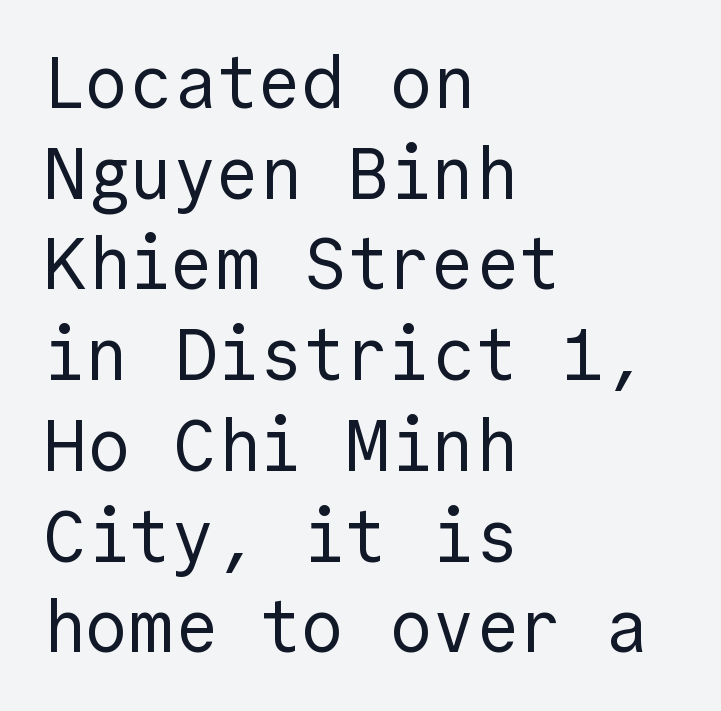
{"serif": "no", "italic": "no", "bold": "no", "weight": "regular", "width": "normal", "x_height": "medium", "underline": "no", "align": "left", "line_spacing": "normal", "line_spacing_ratio": 1.26, "letter_spacing": "normal", "letter_spacing_em": 0.0, "glyph_px": 72}
